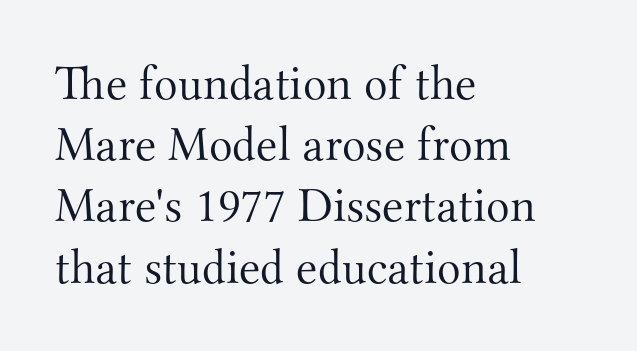
Q: Is the text bold? A: No.
Q: Is the text italic (slanted)? A: No, it is upright.
Q: Is the typeface a serif or a sans-serif typeface? A: Serif.
Q: Is the text underlined? A: No.
Q: How is the paragraph aligned? A: Left-aligned.
Q: Is the spacing between letters normal or unusually wide? A: Normal.
Q: Is the spacing between lines tight, normal or loose? A: Normal.
Q: Width (condensed, normal, or wide)? A: Normal.
Q: Stroke contrast? A: Medium.
Q: x-height? A: Small.
Q: Monospaced? A: No.
